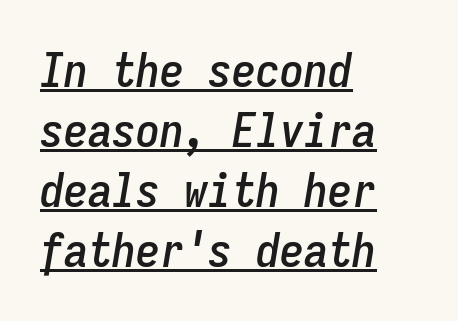
{"italic": "yes", "lean": "right", "slant_degrees": 9, "width": "condensed", "stroke_contrast": "low", "x_height": "medium", "monospaced": "yes", "underline": "yes", "align": "left", "line_spacing": "normal", "line_spacing_ratio": 1.25, "letter_spacing": "normal", "letter_spacing_em": 0.0, "glyph_px": 48}
